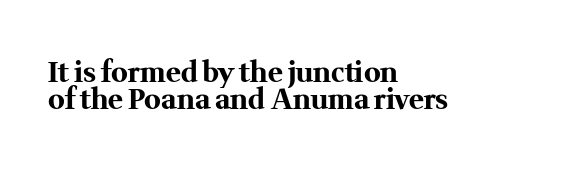
Q: Is the text bold? A: Yes.
Q: Is the text italic (slanted)? A: No, it is upright.
Q: Is the typeface a serif or a sans-serif typeface? A: Serif.
Q: Is the text underlined? A: No.
Q: How is the paragraph aligned? A: Left-aligned.
Q: Is the spacing between letters normal or unusually wide? A: Normal.
Q: Is the spacing between lines tight, normal or loose? A: Tight.
Q: Width (condensed, normal, or wide)? A: Normal.
Q: Stroke contrast? A: Medium.
Q: x-height? A: Medium.
Q: Monospaced? A: No.
